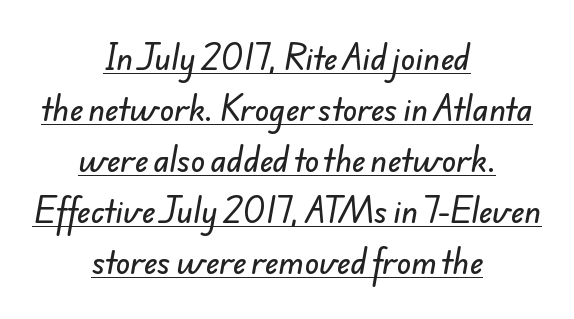
The image shows 30 px sans-serif type; set centered, normal line spacing (1.7x), normal letter spacing, underlined; low stroke contrast and a small x-height.
